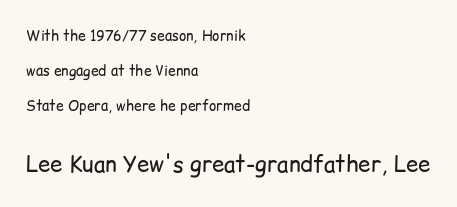
Q: Is the text bold? A: No.
Q: Is the text italic (slanted)? A: No, it is upright.
Q: Is the text underlined? A: No.
Q: How is the paragraph aligned? A: Left-aligned.
Q: Is the spacing between letters normal or unusually wide? A: Normal.
Q: Is the spacing between lines tight, normal or loose? A: Loose.
Q: Which block of text is set in a larger size, the first (top) or the second (bottom)? A: The second (bottom) one.
